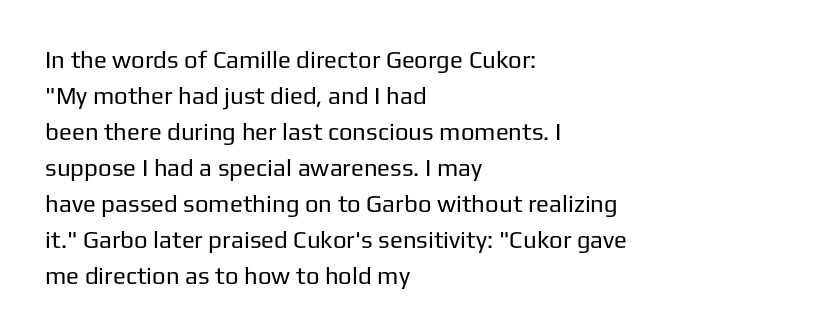
Q: Is the text bold? A: No.
Q: Is the text italic (slanted)? A: No, it is upright.
Q: Is the text underlined? A: No.
Q: How is the paragraph aligned? A: Left-aligned.
Q: Is the spacing between letters normal or unusually wide? A: Normal.
Q: Is the spacing between lines tight, normal or loose? A: Normal.
